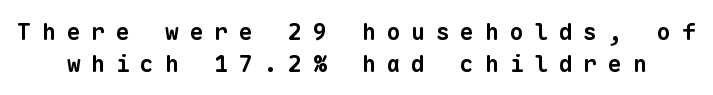
The image shows 23 px bold type; set normal line spacing (1.38x), unusually wide letter spacing (+0.47 em), not underlined.
